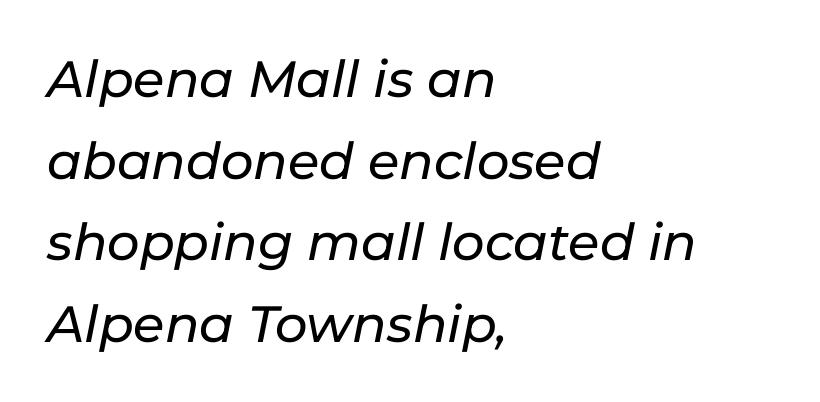
{"italic": "yes", "lean": "right", "slant_degrees": 11, "width": "normal", "stroke_contrast": "low", "x_height": "medium", "monospaced": "no", "underline": "no", "align": "left", "line_spacing": "normal", "line_spacing_ratio": 1.6, "letter_spacing": "normal", "letter_spacing_em": 0.0, "glyph_px": 51}
